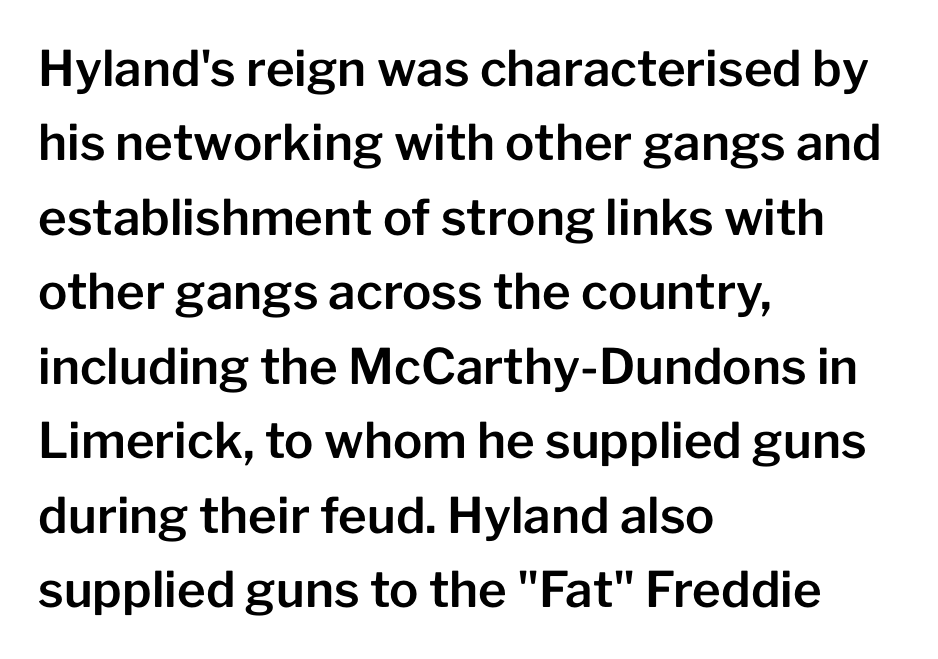
{"serif": "no", "italic": "no", "width": "normal", "stroke_contrast": "low", "x_height": "medium", "monospaced": "no", "underline": "no", "align": "left", "line_spacing": "normal", "line_spacing_ratio": 1.52, "letter_spacing": "normal", "letter_spacing_em": 0.0, "glyph_px": 49}
